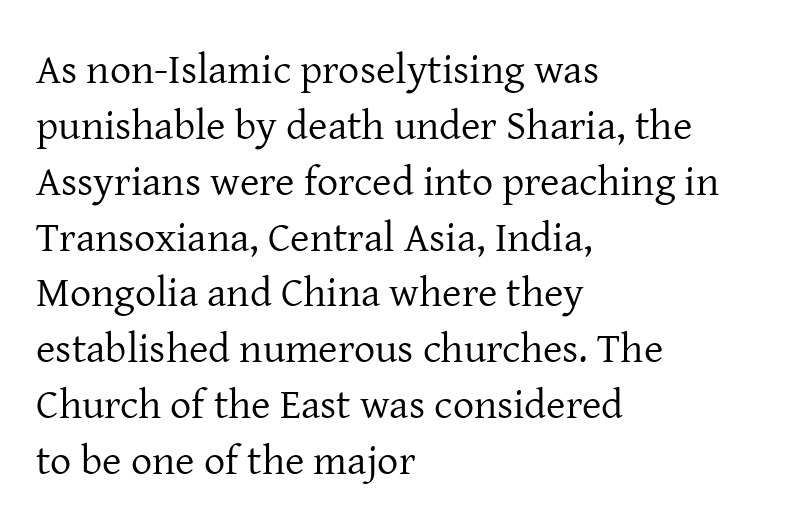
The image shows 42 px regular-weight serif type, upright; set left-aligned, normal line spacing (1.33x), normal letter spacing, not underlined; low stroke contrast and a medium x-height.
